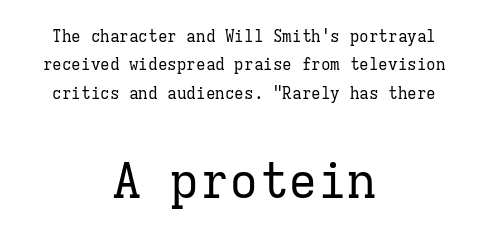
The image shows 49 px regular-weight serif type, upright, monospaced; set centered, line spacing 1.77x, normal letter spacing, not underlined; the second (bottom) block is 3.06x larger; low stroke contrast and a medium x-height.
